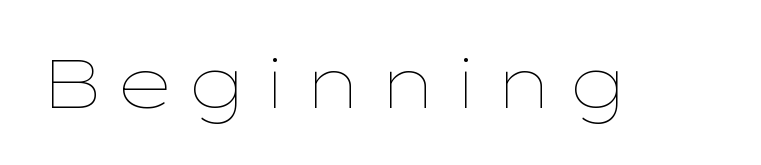
The gap between lines stays unmarked. Rendered with straight, roman letterforms. The passage shown is typed in a proportional face where columns would drift. Letters have the restrained weight of plain body copy at most.
